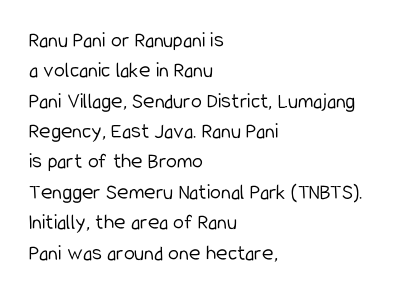
Q: Is the text bold? A: No.
Q: Is the text italic (slanted)? A: No, it is upright.
Q: Is the text underlined? A: No.
Q: How is the paragraph aligned? A: Left-aligned.
Q: Is the spacing between letters normal or unusually wide? A: Normal.
Q: Is the spacing between lines tight, normal or loose? A: Normal.
